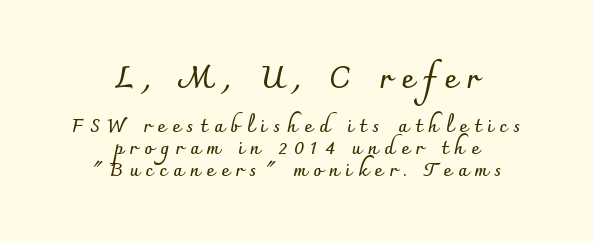
Q: Is the text bold? A: Yes.
Q: Is the text italic (slanted)? A: Yes.
Q: Is the typeface a serif or a sans-serif typeface? A: Sans-serif.
Q: Is the text underlined? A: No.
Q: How is the paragraph aligned? A: Centered.
Q: Is the spacing between letters normal or unusually wide? A: Unusually wide.
Q: Is the spacing between lines tight, normal or loose? A: Tight.
Q: Which block of text is set in a larger size, the first (top) or the second (bottom)? A: The first (top) one.
Q: Width (condensed, normal, or wide)? A: Normal.
Q: Stroke contrast? A: Low.
Q: x-height? A: Small.
Q: Monospaced? A: No.
